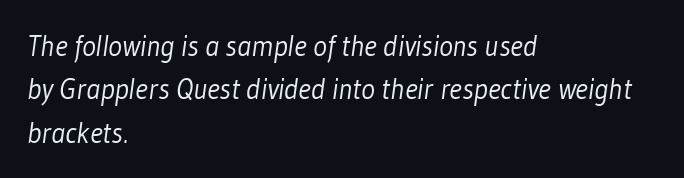
What stands out about the letter spacing? Nothing — it is the standard amount. The area under the type is left untouched. Line beginnings align vertically; line endings do not. Regarding leading, the lines here are spaced in the standard way.
